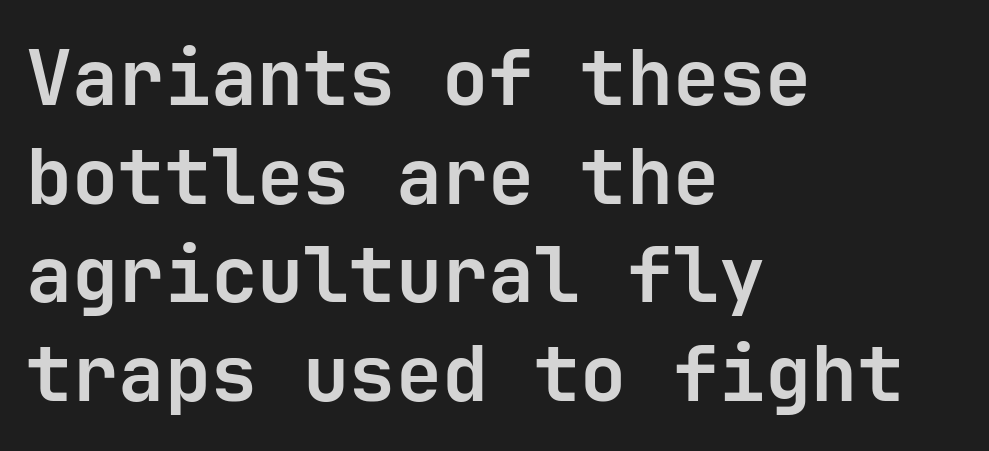
Q: Is the text bold? A: Yes.
Q: Is the text italic (slanted)? A: No, it is upright.
Q: Is the typeface a serif or a sans-serif typeface? A: Sans-serif.
Q: Is the text underlined? A: No.
Q: How is the paragraph aligned? A: Left-aligned.
Q: Is the spacing between letters normal or unusually wide? A: Normal.
Q: Is the spacing between lines tight, normal or loose? A: Normal.
Q: Width (condensed, normal, or wide)? A: Normal.
Q: Stroke contrast? A: Low.
Q: x-height? A: Medium.
Q: Monospaced? A: Yes.
